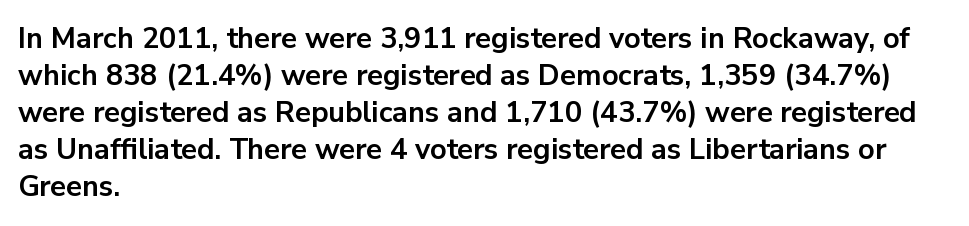
Words appear dense and cohesive because spacing is normal. The rendering anchors every line to the left-hand side. Typographically, this falls in the sans-serif category. Lines of text with bare space underneath. When letters stand straight like this, we call the style roman or upright. Students, observe: this is what conventionally led text looks like.
